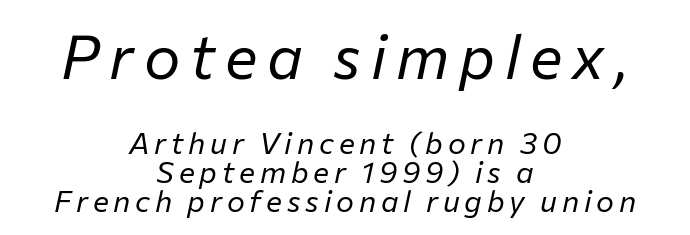
{"italic": "yes", "lean": "right", "slant_degrees": 12, "bold": "no", "weight": "regular", "width": "normal", "stroke_contrast": "low", "x_height": "medium", "monospaced": "no", "underline": "no", "align": "center", "line_spacing": "tight", "line_spacing_ratio": 0.96, "larger_block": "first", "size_ratio": 2.03, "glyph_px": 61}
